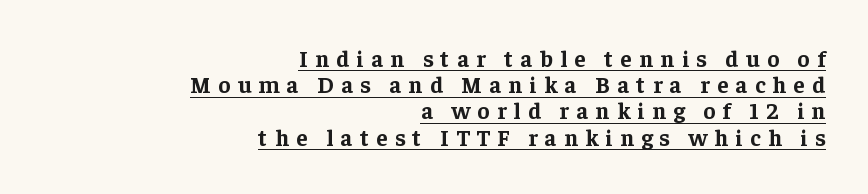
The image shows 23 px bold type, upright; set right-aligned, tight line spacing (1.14x), unusually wide letter spacing (+0.32 em), underlined.
